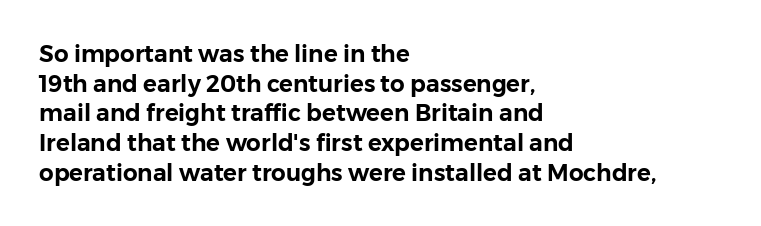
Descenders are the only things crossing below the line. A classic flush-left, rag-right setting is used for this passage. Upright lettering throughout. Quick note: interline space is typical. Letter spacing: default.
